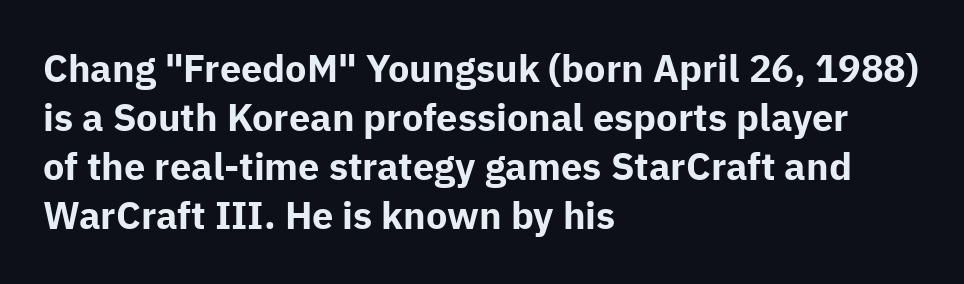
The image shows 38 px bold sans-serif type, upright; set left-aligned, normal line spacing (1.29x), normal letter spacing, not underlined; low stroke contrast and a medium x-height.
